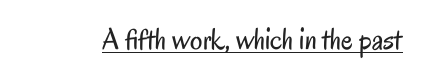
The image shows 31 px regular-weight, condensed sans-serif type, upright; set normal letter spacing, underlined; low stroke contrast and a small x-height.
